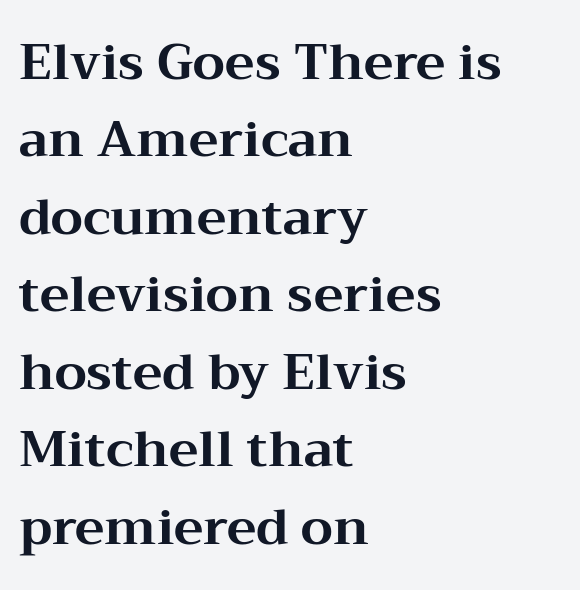
{"serif": "yes", "italic": "no", "bold": "yes", "weight": "bold", "width": "wide", "stroke_contrast": "medium", "x_height": "medium", "monospaced": "no", "underline": "no", "align": "left", "line_spacing": "normal", "line_spacing_ratio": 1.55, "letter_spacing": "normal", "letter_spacing_em": 0.0, "glyph_px": 50}
